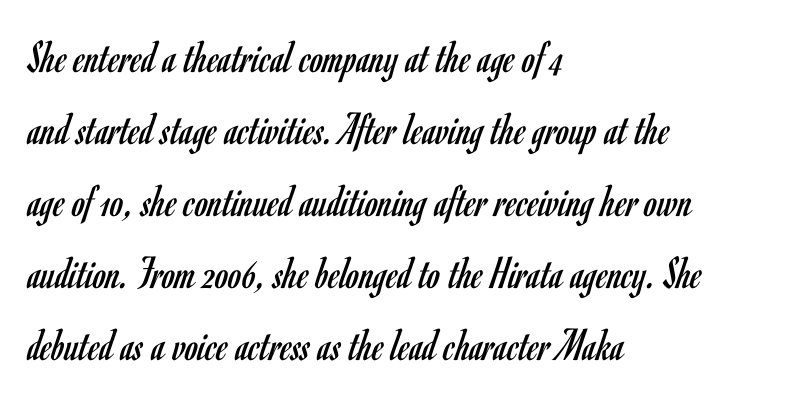
The image shows 47 px regular-weight, condensed sans-serif type; set left-aligned, normal line spacing (1.53x), normal letter spacing, not underlined; low stroke contrast and a small x-height.
